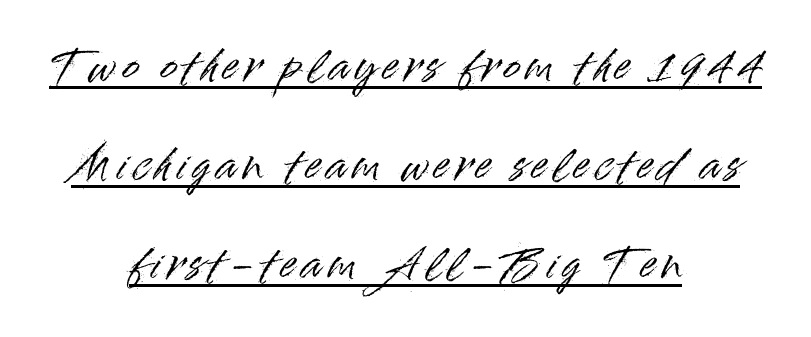
Q: Is the text italic (slanted)? A: Yes.
Q: Is the typeface a serif or a sans-serif typeface? A: Sans-serif.
Q: Is the text underlined? A: Yes.
Q: How is the paragraph aligned? A: Centered.
Q: Is the spacing between lines tight, normal or loose? A: Loose.
Q: Width (condensed, normal, or wide)? A: Normal.
Q: Stroke contrast? A: High.
Q: x-height? A: Small.
Q: Monospaced? A: No.
